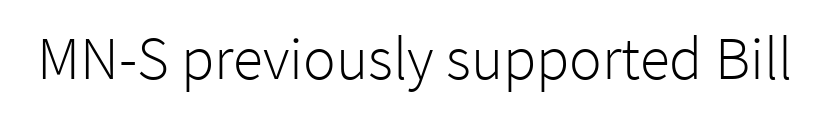
The image shows 61 px light sans-serif type, upright; set normal letter spacing, not underlined; low stroke contrast and a medium x-height.
